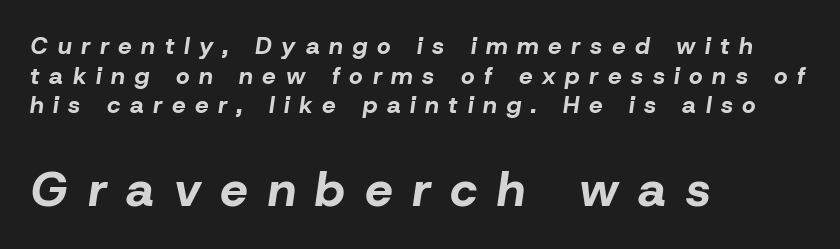
Q: Is the text bold? A: Yes.
Q: Is the text italic (slanted)? A: Yes, it leans right by about 8 degrees.
Q: Is the text underlined? A: No.
Q: How is the paragraph aligned? A: Left-aligned.
Q: Is the spacing between letters normal or unusually wide? A: Unusually wide.
Q: Which block of text is set in a larger size, the first (top) or the second (bottom)? A: The second (bottom) one.
Q: Width (condensed, normal, or wide)? A: Normal.
Q: Stroke contrast? A: Low.
Q: x-height? A: Medium.
Q: Monospaced? A: No.
